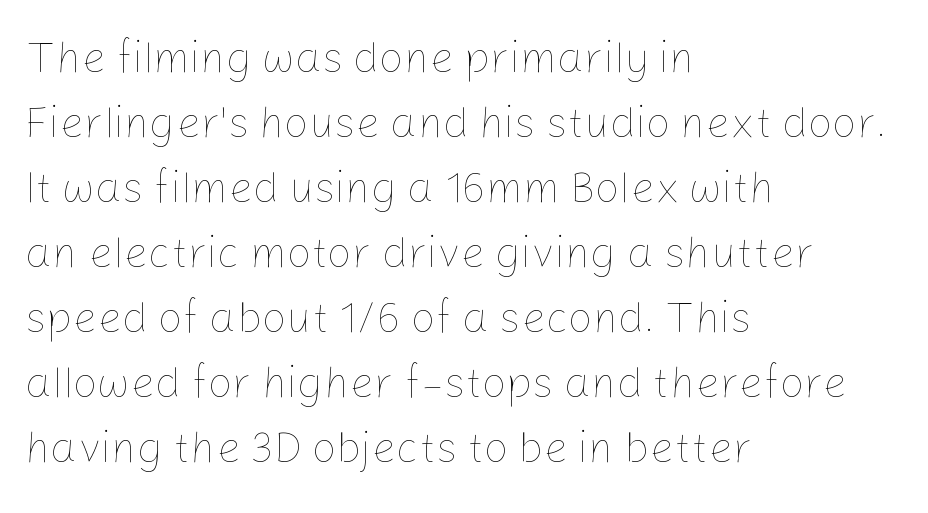
Q: Is the text bold? A: No.
Q: Is the text italic (slanted)? A: No, it is upright.
Q: Is the text underlined? A: No.
Q: How is the paragraph aligned? A: Left-aligned.
Q: Is the spacing between letters normal or unusually wide? A: Normal.
Q: Is the spacing between lines tight, normal or loose? A: Normal.
Q: Width (condensed, normal, or wide)? A: Normal.
Q: Stroke contrast? A: Low.
Q: x-height? A: Medium.
Q: Monospaced? A: No.
